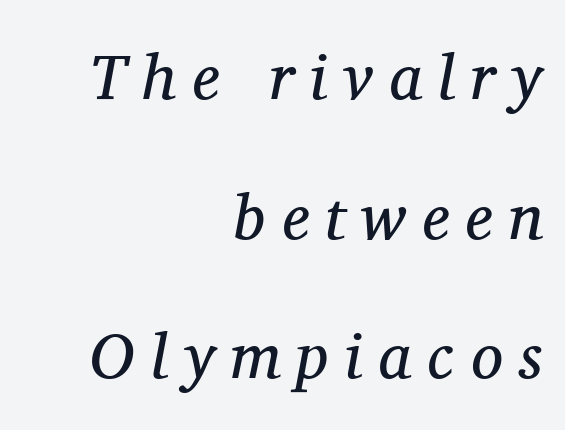
The axis of the letterforms is tilted away from vertical. Any mark beneath the type? The region is blank. Think of a printed novel: that variable character pitch is what you see here. Does the copy run flush right? Yes — the right margin is perfectly even. The text was rendered using a seriffed face with decorative stroke endings. Substantial extra tracking has been applied to these lines.
